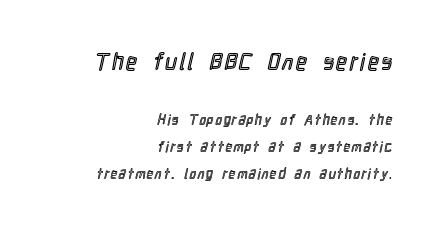
Q: Is the text italic (slanted)? A: Yes.
Q: Is the text underlined? A: No.
Q: How is the paragraph aligned? A: Right-aligned.
Q: Is the spacing between lines tight, normal or loose? A: Loose.
Q: Which block of text is set in a larger size, the first (top) or the second (bottom)? A: The first (top) one.
